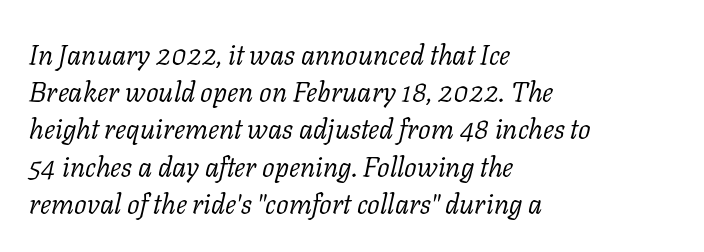
Q: Is the text bold? A: No.
Q: Is the text italic (slanted)? A: Yes, it leans right by about 11 degrees.
Q: Is the typeface a serif or a sans-serif typeface? A: Serif.
Q: Is the text underlined? A: No.
Q: How is the paragraph aligned? A: Left-aligned.
Q: Is the spacing between letters normal or unusually wide? A: Normal.
Q: Is the spacing between lines tight, normal or loose? A: Normal.
Q: Width (condensed, normal, or wide)? A: Normal.
Q: Stroke contrast? A: Low.
Q: x-height? A: Medium.
Q: Monospaced? A: No.
